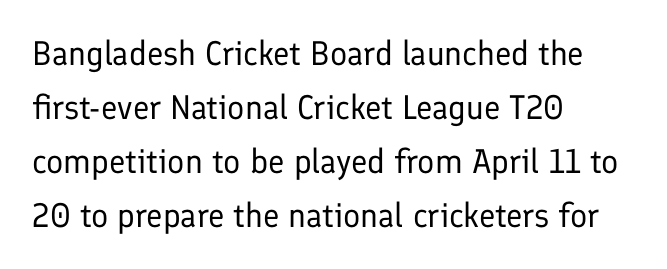
{"serif": "no", "italic": "no", "bold": "no", "weight": "regular", "width": "normal", "stroke_contrast": "low", "x_height": "medium", "monospaced": "no", "underline": "no", "align": "left", "line_spacing": "normal", "line_spacing_ratio": 1.59, "letter_spacing": "normal", "letter_spacing_em": 0.0, "glyph_px": 34}
